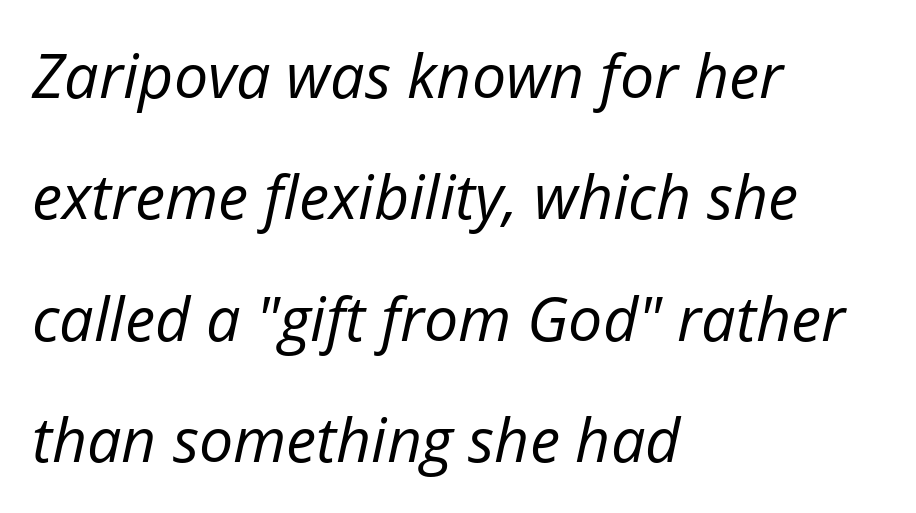
Posture: slanted. The foot of each line stays bare and open. Bold? No — there's no thickening of the strokes. Each new line begins a long way beneath the previous one. Character widths vary here, with narrow letters taking less room than wide ones. Tracking here is standard; glyphs follow each other at the usual distance.
